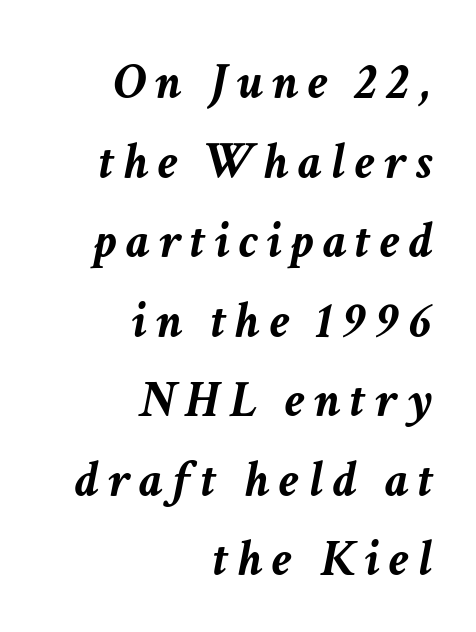
The image shows 52 px semibold type, italic (leaning right); set right-aligned, normal line spacing (1.53x), not underlined; low stroke contrast and a medium x-height.
